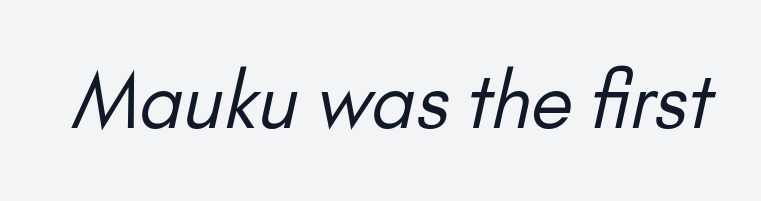
Q: Is the text bold? A: No.
Q: Is the typeface a serif or a sans-serif typeface? A: Sans-serif.
Q: Is the text underlined? A: No.
Q: Is the spacing between letters normal or unusually wide? A: Normal.
Q: Width (condensed, normal, or wide)? A: Normal.
Q: Stroke contrast? A: Low.
Q: x-height? A: Small.
Q: Monospaced? A: No.
